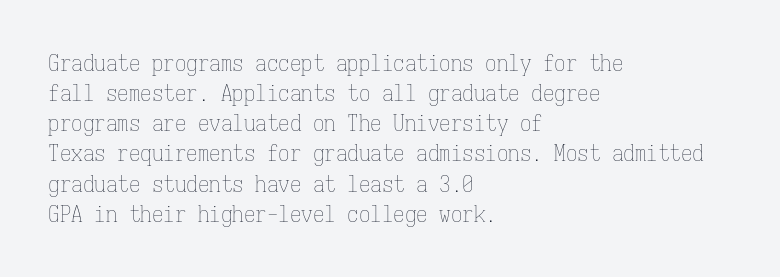
The image shows 23 px text type, upright; set left-aligned, normal line spacing (1.31x), normal letter spacing, not underlined.
